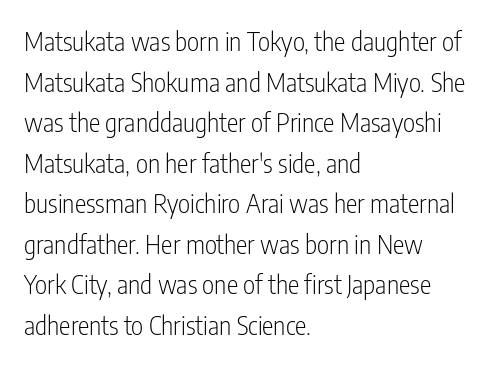
{"italic": "no", "bold": "no", "underline": "no", "align": "left", "line_spacing": "normal", "line_spacing_ratio": 1.56, "letter_spacing": "normal", "letter_spacing_em": 0.0, "glyph_px": 26}
